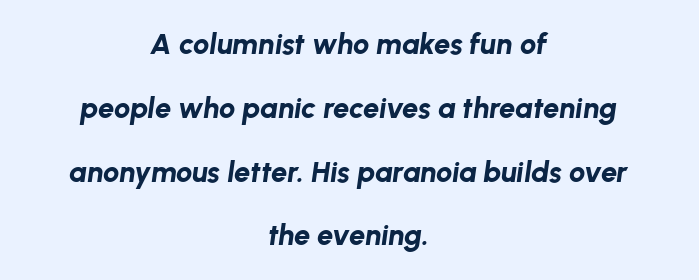
{"italic": "yes", "lean": "right", "slant_degrees": 8, "bold": "yes", "weight": "bold", "width": "normal", "stroke_contrast": "low", "x_height": "medium", "monospaced": "no", "underline": "no", "align": "center", "line_spacing": "loose", "line_spacing_ratio": 2.2, "letter_spacing": "normal", "letter_spacing_em": 0.0, "glyph_px": 29}
